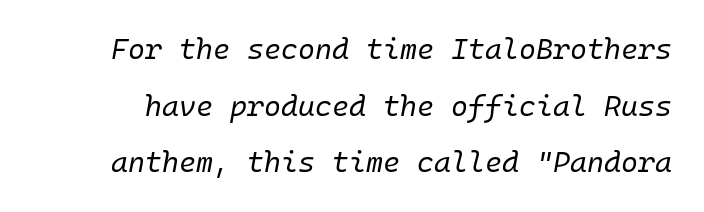
{"italic": "yes", "lean": "right", "slant_degrees": 10, "bold": "no", "weight": "regular", "width": "normal", "stroke_contrast": "low", "x_height": "medium", "underline": "no", "line_spacing": "loose", "line_spacing_ratio": 1.95, "letter_spacing": "normal", "letter_spacing_em": 0.0, "glyph_px": 29}
